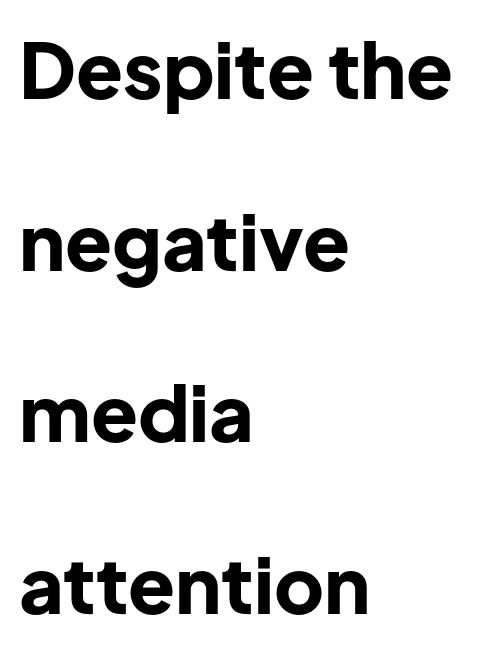
Leading: increased. A classic flush-left, rag-right setting is used for this passage. These lines are rendered in a variable-pitch font. What weight is shown? A full bold with thick strokes. Stroke terminals: plain, sans-serif. Nobody touched the tracking dial on this one.
